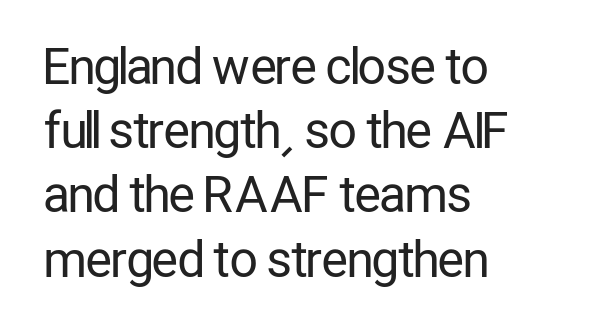
{"serif": "no", "italic": "no", "bold": "no", "weight": "regular", "width": "condensed", "stroke_contrast": "low", "x_height": "medium", "monospaced": "no", "underline": "no", "align": "left", "line_spacing": "normal", "line_spacing_ratio": 1.31, "letter_spacing": "normal", "letter_spacing_em": 0.0, "glyph_px": 49}
